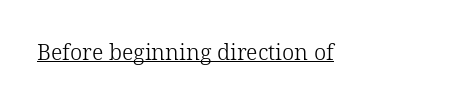
The image shows 22 px text type, upright; set normal letter spacing, underlined.
